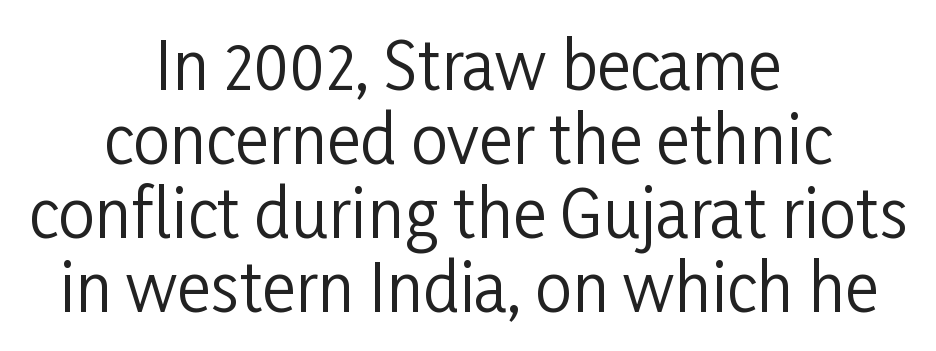
Q: Is the text bold? A: No.
Q: Is the text italic (slanted)? A: No, it is upright.
Q: Is the typeface a serif or a sans-serif typeface? A: Sans-serif.
Q: Is the text underlined? A: No.
Q: How is the paragraph aligned? A: Centered.
Q: Is the spacing between letters normal or unusually wide? A: Normal.
Q: Is the spacing between lines tight, normal or loose? A: Tight.
Q: Width (condensed, normal, or wide)? A: Condensed.
Q: Stroke contrast? A: Low.
Q: x-height? A: Medium.
Q: Monospaced? A: No.
